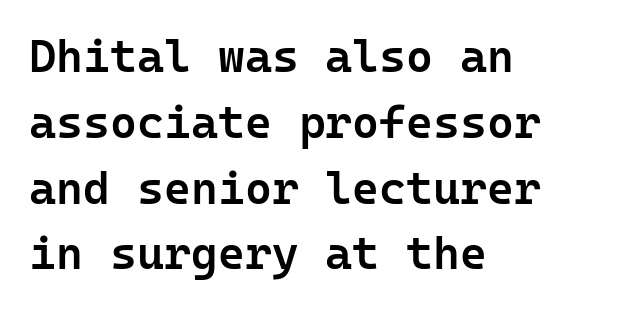
{"serif": "no", "italic": "no", "bold": "semi", "weight": "semibold", "width": "normal", "stroke_contrast": "low", "x_height": "medium", "monospaced": "yes", "underline": "no", "align": "left", "line_spacing": "normal", "line_spacing_ratio": 1.43, "letter_spacing": "normal", "letter_spacing_em": 0.0, "glyph_px": 46}
